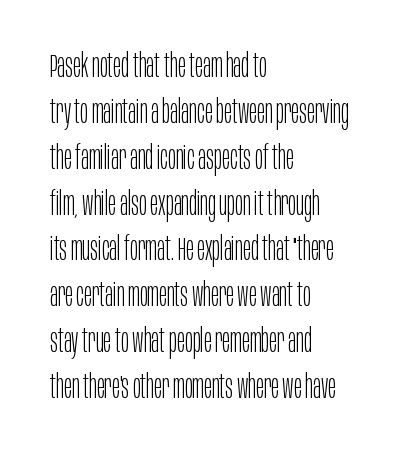
{"serif": "no", "italic": "no", "bold": "no", "weight": "light", "width": "condensed", "stroke_contrast": "low", "x_height": "large", "monospaced": "no", "underline": "no", "align": "left", "line_spacing": "normal", "line_spacing_ratio": 1.39, "letter_spacing": "normal", "letter_spacing_em": 0.0, "glyph_px": 33}
